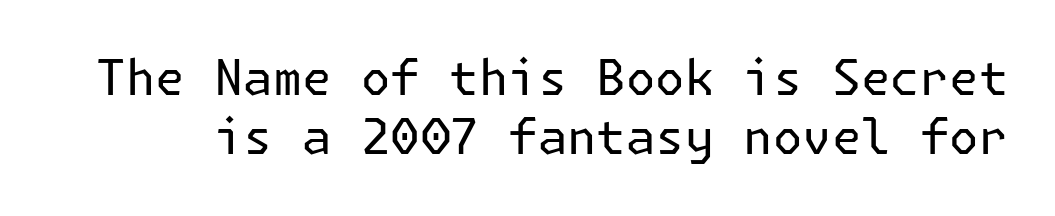
The image shows 49 px regular-weight sans-serif type, upright; set line spacing 1.21x, normal letter spacing, not underlined; low stroke contrast and a medium x-height.
